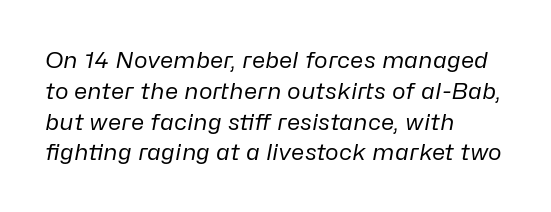
The image shows 23 px text type, italic (leaning right); set left-aligned, normal line spacing (1.34x), normal letter spacing, not underlined.
